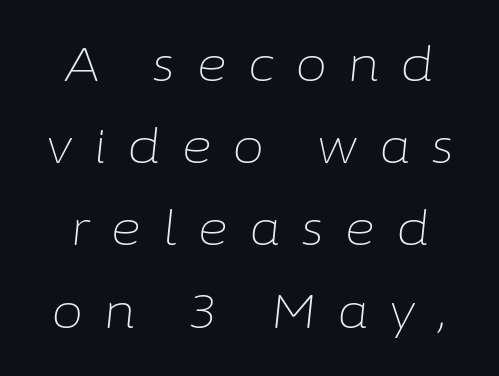
Q: Is the text bold? A: No.
Q: Is the text italic (slanted)? A: Yes, it leans right by about 6 degrees.
Q: Is the text underlined? A: No.
Q: Is the spacing between letters normal or unusually wide? A: Unusually wide.
Q: Width (condensed, normal, or wide)? A: Normal.
Q: Stroke contrast? A: Low.
Q: x-height? A: Medium.
Q: Monospaced? A: No.
